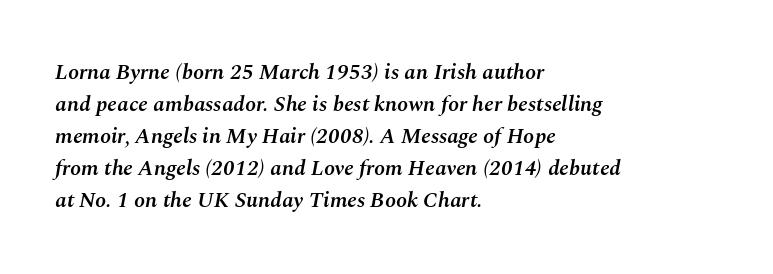
The image shows 22 px text type, italic (leaning right); set left-aligned, normal line spacing (1.46x), normal letter spacing, not underlined.
